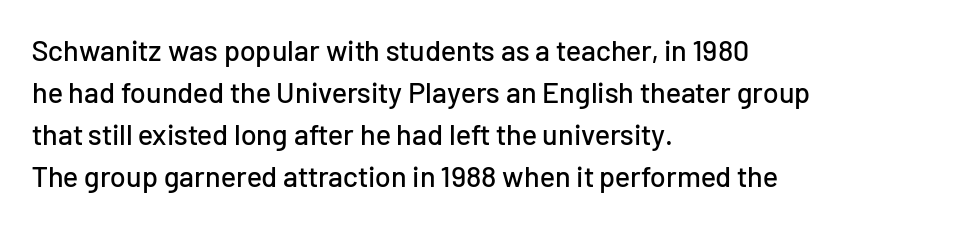
The image shows 29 px sans-serif type, upright; set left-aligned, normal line spacing (1.45x), normal letter spacing, not underlined; low stroke contrast and a medium x-height.
